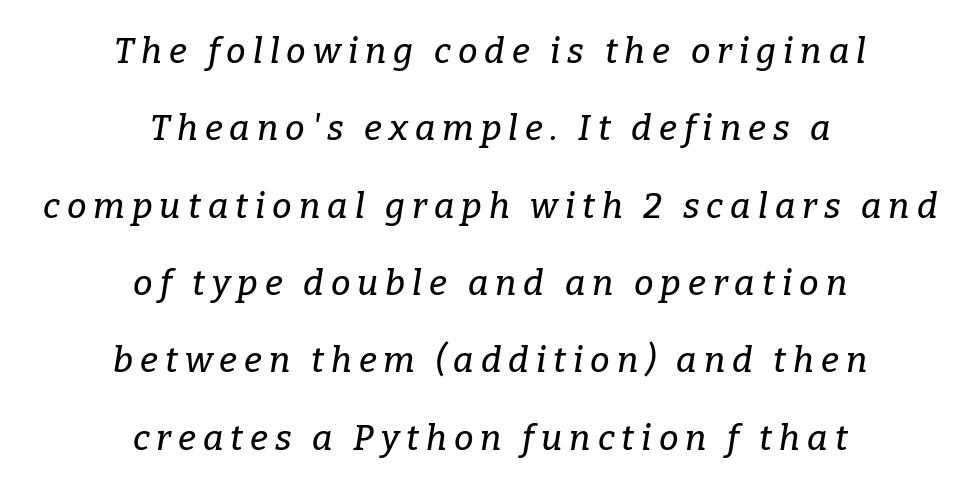
{"serif": "yes", "italic": "yes", "lean": "right", "slant_degrees": 9, "width": "normal", "stroke_contrast": "low", "x_height": "medium", "monospaced": "no", "underline": "no", "align": "center", "line_spacing": "loose", "line_spacing_ratio": 2.21, "letter_spacing": "wide", "letter_spacing_em": 0.2, "glyph_px": 35}
